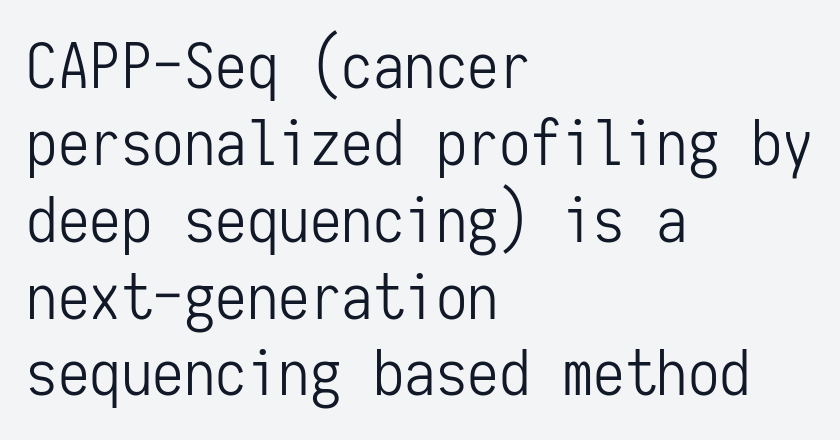
The image shows 63 px light, condensed sans-serif type, upright, monospaced; set left-aligned, line spacing 1.22x, normal letter spacing, not underlined; low stroke contrast and a medium x-height.
